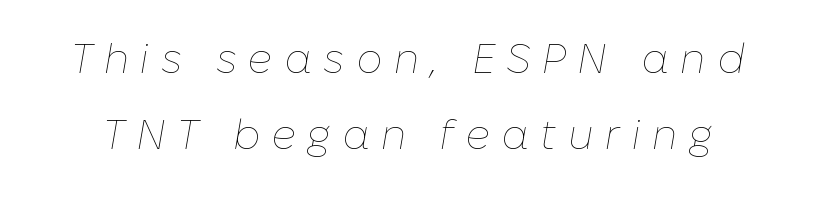
The image shows 41 px thin type, italic (leaning right); set line spacing 1.85x, unusually wide letter spacing (+0.28 em), not underlined; low stroke contrast and a medium x-height.
